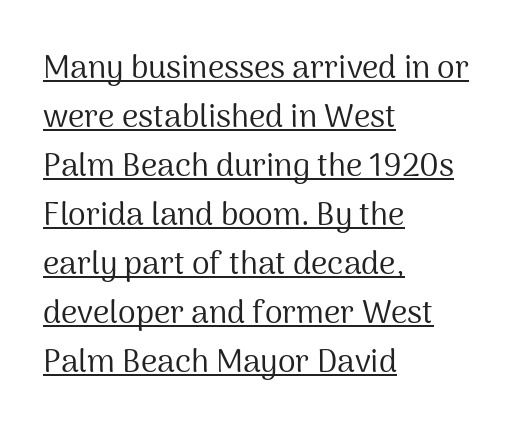
{"serif": "no", "italic": "no", "bold": "no", "weight": "regular", "width": "normal", "stroke_contrast": "medium", "x_height": "medium", "monospaced": "no", "underline": "yes", "align": "left", "line_spacing": "normal", "line_spacing_ratio": 1.53, "letter_spacing": "normal", "letter_spacing_em": 0.0, "glyph_px": 32}
